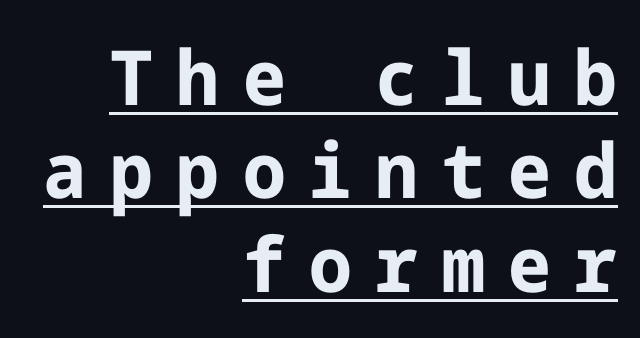
The image shows 76 px bold sans-serif type, upright; set right-aligned, line spacing 1.23x, unusually wide letter spacing (+0.31 em), underlined; low stroke contrast and a medium x-height.
